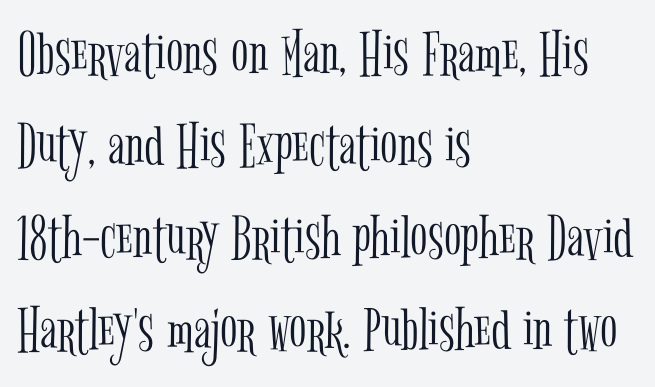
{"serif": "yes", "italic": "no", "bold": "no", "weight": "light", "width": "condensed", "stroke_contrast": "low", "x_height": "medium", "monospaced": "no", "underline": "no", "align": "left", "line_spacing": "normal", "line_spacing_ratio": 1.44, "letter_spacing": "normal", "letter_spacing_em": 0.0, "glyph_px": 64}
